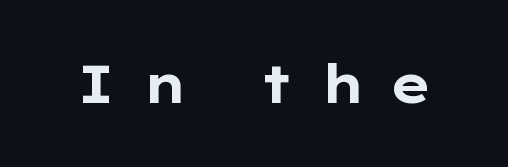
{"serif": "no", "italic": "no", "bold": "yes", "weight": "bold", "width": "wide", "stroke_contrast": "low", "x_height": "medium", "monospaced": "no", "underline": "no", "letter_spacing": "wide", "letter_spacing_em": 0.46, "glyph_px": 53}
